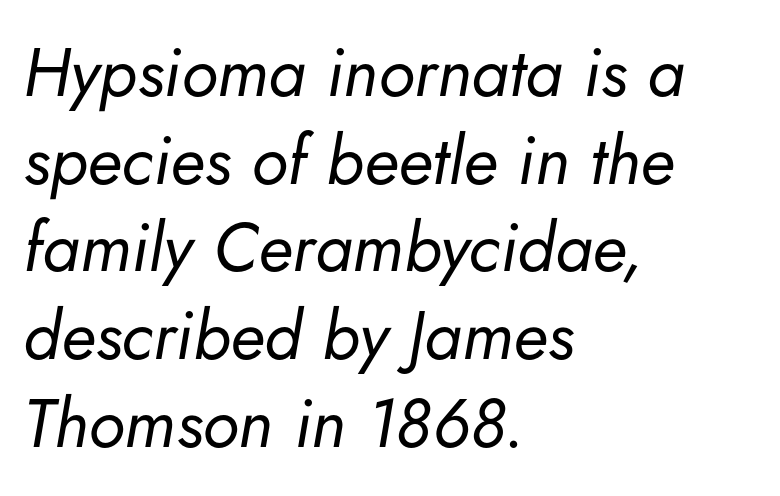
{"italic": "yes", "lean": "right", "slant_degrees": 5, "bold": "no", "weight": "regular", "width": "normal", "stroke_contrast": "low", "x_height": "small", "monospaced": "no", "underline": "no", "align": "left", "line_spacing": "normal", "line_spacing_ratio": 1.29, "letter_spacing": "normal", "letter_spacing_em": 0.0, "glyph_px": 68}
